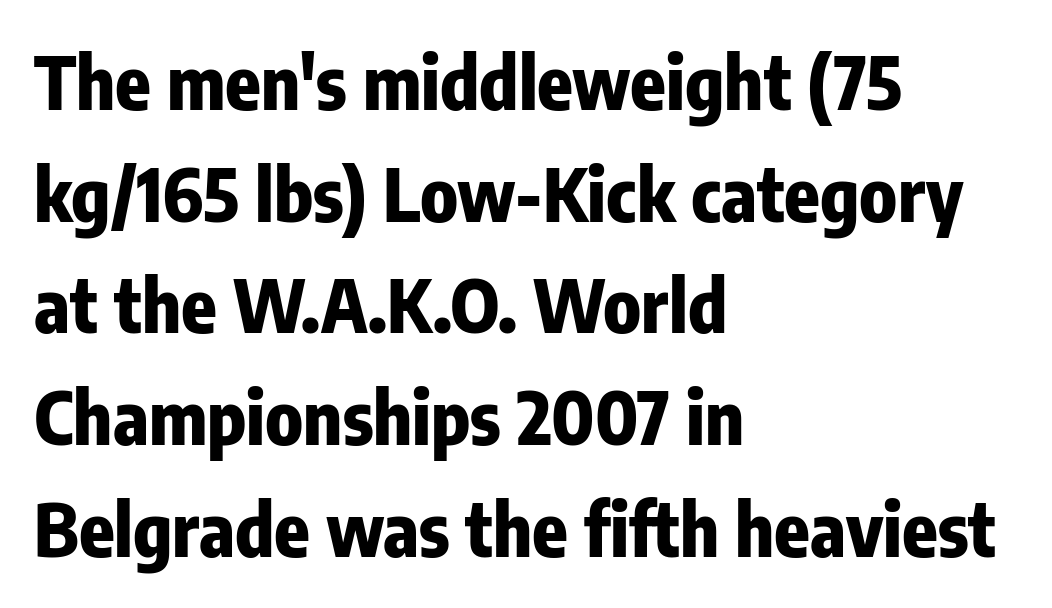
Q: Is the text bold? A: Yes.
Q: Is the text italic (slanted)? A: No, it is upright.
Q: Is the typeface a serif or a sans-serif typeface? A: Sans-serif.
Q: Is the text underlined? A: No.
Q: How is the paragraph aligned? A: Left-aligned.
Q: Is the spacing between letters normal or unusually wide? A: Normal.
Q: Is the spacing between lines tight, normal or loose? A: Normal.
Q: Width (condensed, normal, or wide)? A: Condensed.
Q: Stroke contrast? A: Low.
Q: x-height? A: Medium.
Q: Monospaced? A: No.
